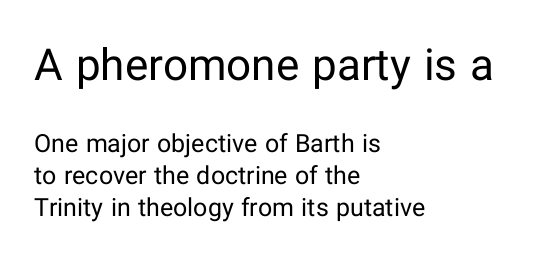
Q: Is the text bold? A: No.
Q: Is the text italic (slanted)? A: No, it is upright.
Q: Is the typeface a serif or a sans-serif typeface? A: Sans-serif.
Q: Is the text underlined? A: No.
Q: How is the paragraph aligned? A: Left-aligned.
Q: Is the spacing between letters normal or unusually wide? A: Normal.
Q: Is the spacing between lines tight, normal or loose? A: Normal.
Q: Which block of text is set in a larger size, the first (top) or the second (bottom)? A: The first (top) one.
Q: Width (condensed, normal, or wide)? A: Normal.
Q: Stroke contrast? A: Low.
Q: x-height? A: Medium.
Q: Monospaced? A: No.
